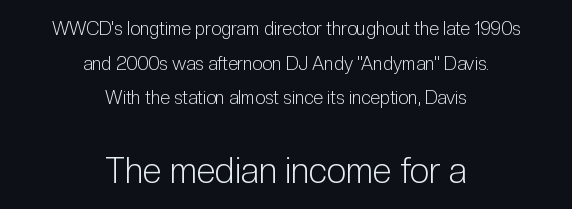
{"serif": "no", "italic": "no", "bold": "no", "weight": "light", "width": "condensed", "stroke_contrast": "low", "x_height": "medium", "monospaced": "no", "underline": "no", "align": "center", "line_spacing": "loose", "line_spacing_ratio": 1.92, "letter_spacing": "normal", "letter_spacing_em": 0.0, "larger_block": "second", "size_ratio": 1.94, "glyph_px": 35}
